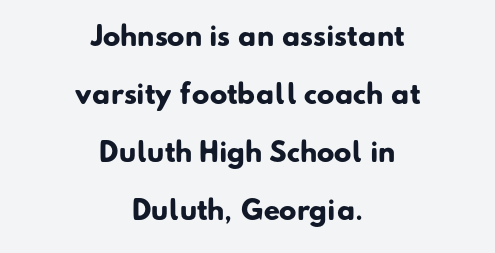
{"bold": "yes", "underline": "no", "align": "center", "line_spacing": "loose", "line_spacing_ratio": 2.23, "letter_spacing": "normal", "letter_spacing_em": 0.0, "glyph_px": 26}
